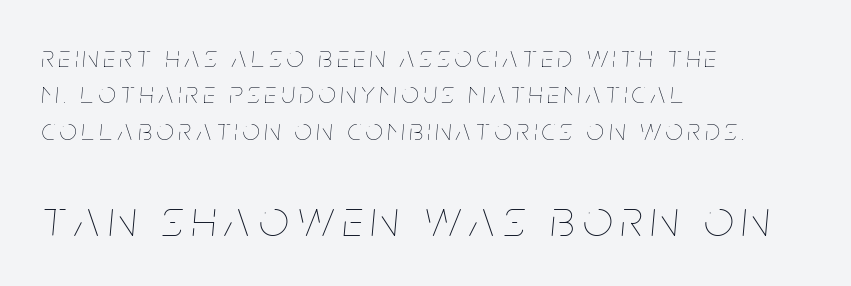
{"italic": "yes", "lean": "right", "slant_degrees": 5, "bold": "no", "weight": "thin", "width": "condensed", "stroke_contrast": "low", "x_height": "large", "monospaced": "no", "underline": "no", "align": "left", "line_spacing_ratio": 1.21, "larger_block": "second", "size_ratio": 1.73, "glyph_px": 52}
